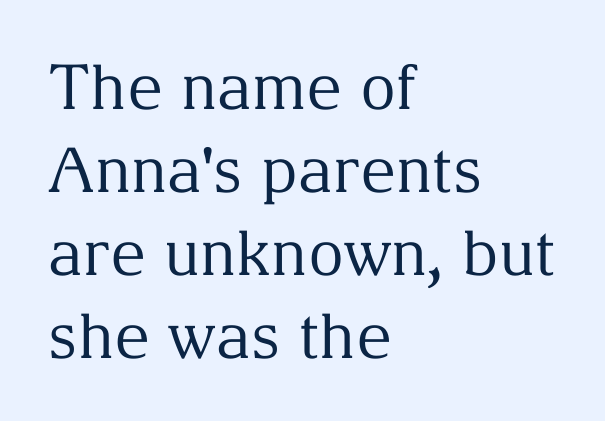
The image shows 62 px regular-weight serif type, upright; set left-aligned, normal line spacing (1.34x), normal letter spacing, not underlined; medium stroke contrast and a medium x-height.
